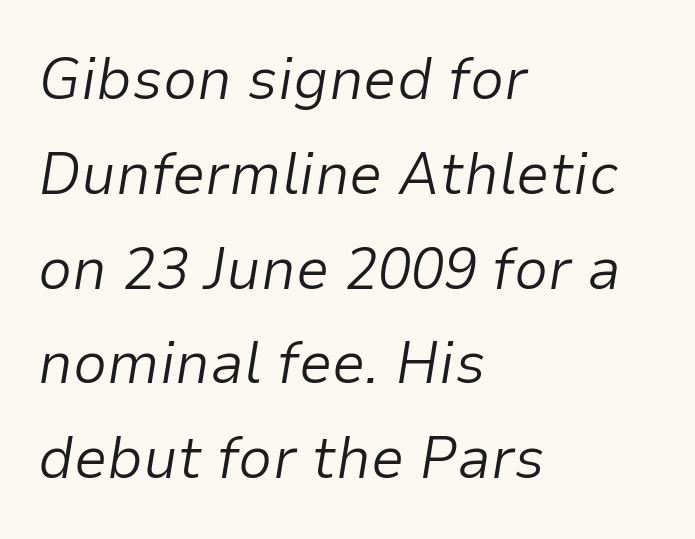
The image shows 60 px light type, italic (leaning right); set left-aligned, normal line spacing (1.58x), normal letter spacing, not underlined; low stroke contrast and a medium x-height.
